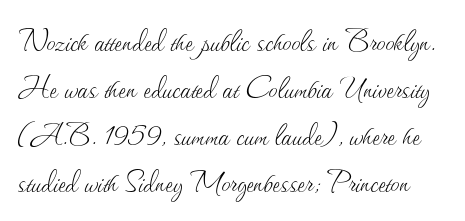
{"bold": "no", "weight": "thin", "width": "normal", "stroke_contrast": "medium", "x_height": "small", "monospaced": "no", "underline": "no", "line_spacing": "normal", "line_spacing_ratio": 1.31, "letter_spacing": "normal", "letter_spacing_em": 0.0, "glyph_px": 36}
